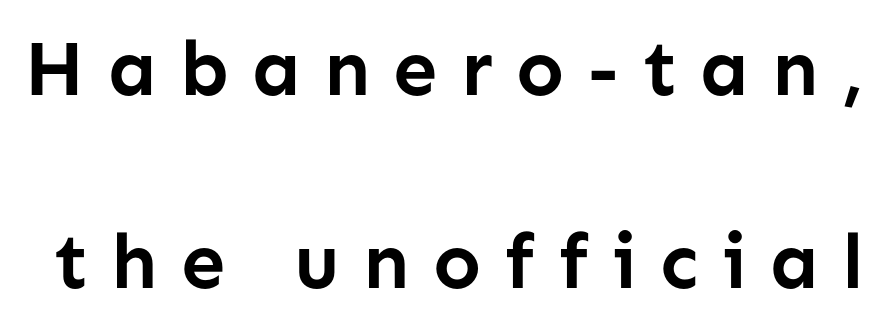
Q: Is the text bold? A: Yes.
Q: Is the text italic (slanted)? A: No, it is upright.
Q: Is the typeface a serif or a sans-serif typeface? A: Sans-serif.
Q: Is the text underlined? A: No.
Q: Is the spacing between letters normal or unusually wide? A: Unusually wide.
Q: Is the spacing between lines tight, normal or loose? A: Loose.
Q: Width (condensed, normal, or wide)? A: Normal.
Q: Stroke contrast? A: Low.
Q: x-height? A: Medium.
Q: Monospaced? A: No.
